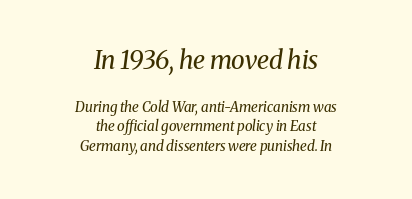
The image shows 25 px text type, italic (leaning right); set centered, normal line spacing (1.37x), normal letter spacing, not underlined; the first (top) block is 1.79x larger.
